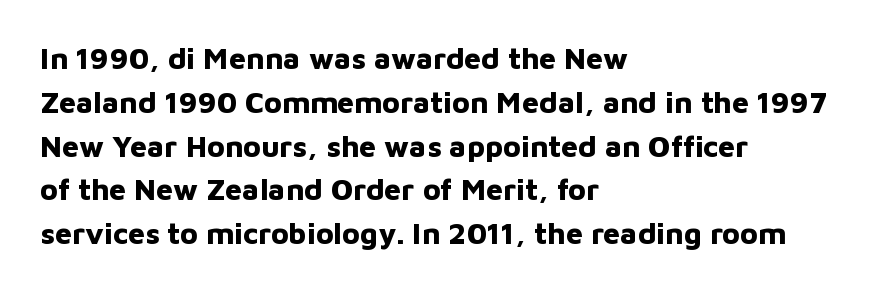
Q: Is the text bold? A: Yes.
Q: Is the text italic (slanted)? A: No, it is upright.
Q: Is the typeface a serif or a sans-serif typeface? A: Sans-serif.
Q: Is the text underlined? A: No.
Q: How is the paragraph aligned? A: Left-aligned.
Q: Is the spacing between letters normal or unusually wide? A: Normal.
Q: Is the spacing between lines tight, normal or loose? A: Normal.
Q: Width (condensed, normal, or wide)? A: Normal.
Q: Stroke contrast? A: Low.
Q: x-height? A: Medium.
Q: Monospaced? A: No.
